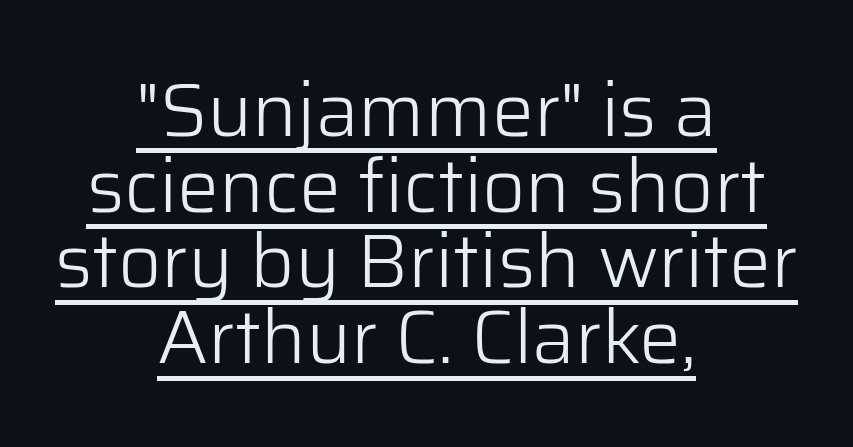
The image shows 75 px light sans-serif type, upright; set centered, tight line spacing (1.01x), normal letter spacing, underlined; low stroke contrast and a medium x-height.
